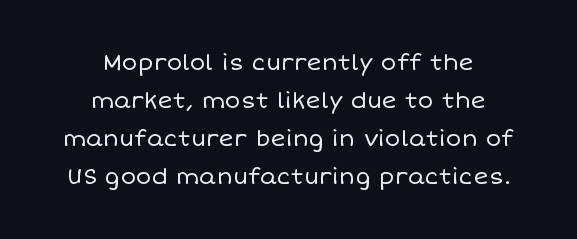
This sample uses plain, unmodified letter spacing. Quick note: not italic, upright. Each new line begins a customary step beneath the previous one. Ink coverage per letter is moderate at most.
